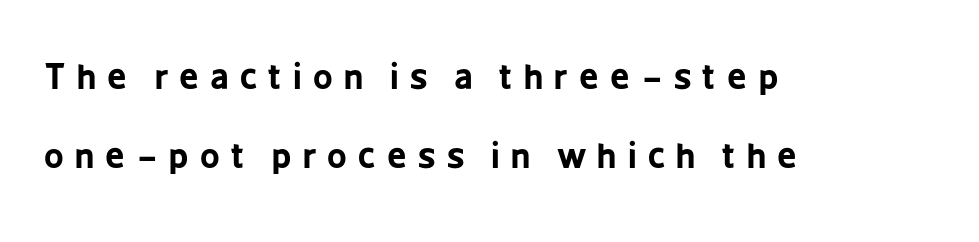
{"serif": "no", "italic": "no", "bold": "yes", "weight": "bold", "width": "condensed", "stroke_contrast": "low", "x_height": "medium", "monospaced": "no", "underline": "no", "align": "left", "line_spacing": "loose", "line_spacing_ratio": 2.31, "letter_spacing": "wide", "letter_spacing_em": 0.33, "glyph_px": 34}
